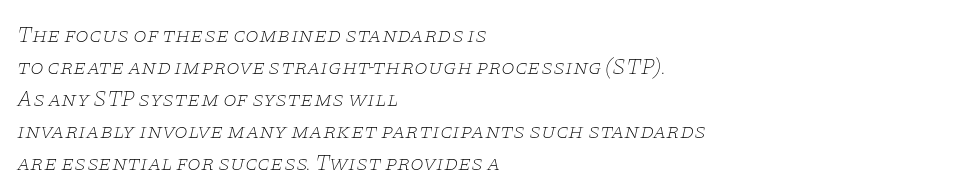
{"italic": "yes", "lean": "right", "slant_degrees": 11, "bold": "no", "underline": "no", "align": "left", "line_spacing": "normal", "line_spacing_ratio": 1.46, "letter_spacing": "normal", "letter_spacing_em": 0.0, "glyph_px": 22}
